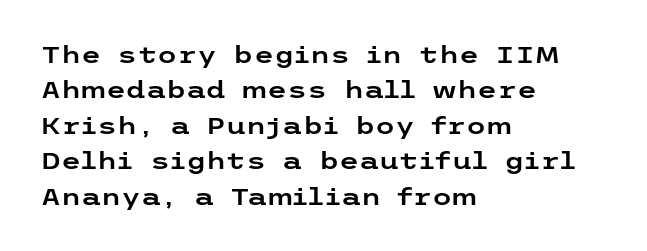
The image shows 23 px text type, upright; set left-aligned, normal line spacing (1.54x), normal letter spacing, not underlined.
